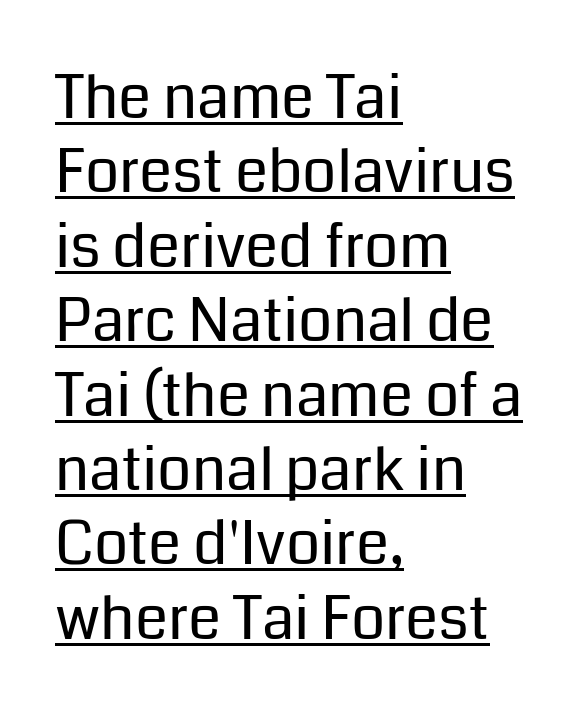
Q: Is the text bold? A: No.
Q: Is the text italic (slanted)? A: No, it is upright.
Q: Is the typeface a serif or a sans-serif typeface? A: Sans-serif.
Q: Is the text underlined? A: Yes.
Q: How is the paragraph aligned? A: Left-aligned.
Q: Is the spacing between letters normal or unusually wide? A: Normal.
Q: Width (condensed, normal, or wide)? A: Normal.
Q: Stroke contrast? A: Low.
Q: x-height? A: Medium.
Q: Monospaced? A: No.
